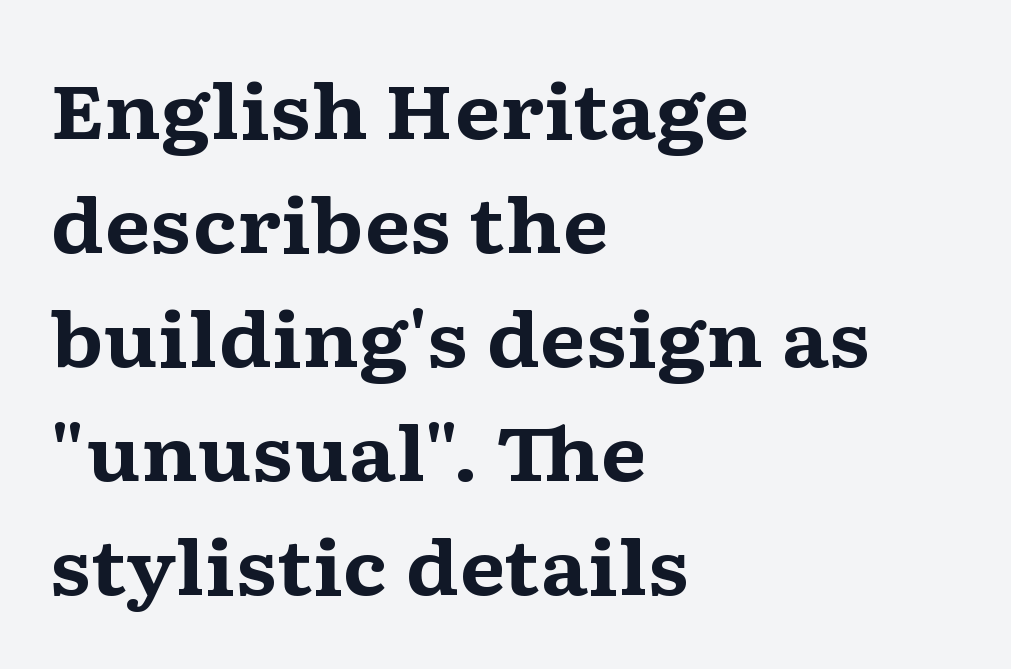
How heavy is the stroke? Heavy — this is a bold. Spacing verdict: proportional, widths tailored to each character. This rendering features lettering with no underline. Every stem runs plumb, perpendicular to the baseline.
